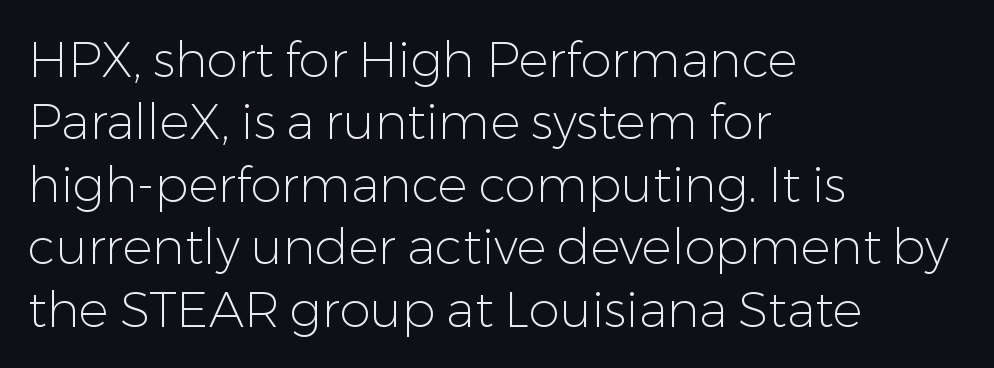
Tracking value appears to be zero — textbook default spacing. These lines sit exactly where default settings would place them. The strip under each line holds only bare page. Note the varied advance widths — an 'i' is clearly narrower than an 'm'. No italicization has been applied; the sample stays upright. No feet cap the strokes, marking this as sans-serif type.
